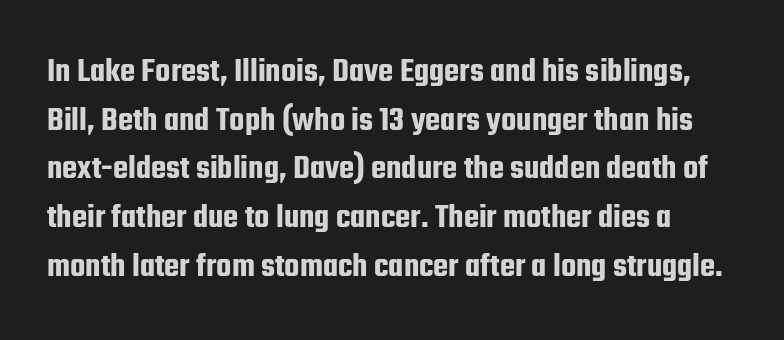
The image shows 35 px condensed sans-serif type, upright; set normal line spacing (1.39x), normal letter spacing, not underlined; low stroke contrast and a medium x-height.
